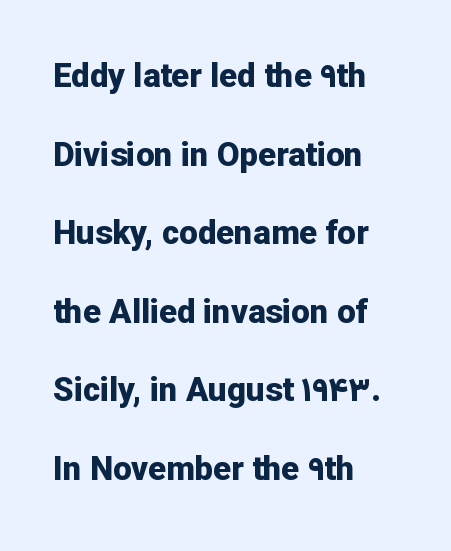
The image shows 33 px bold sans-serif type, upright; set left-aligned, loose line spacing (2.38x), normal letter spacing, not underlined; low stroke contrast and a medium x-height.
